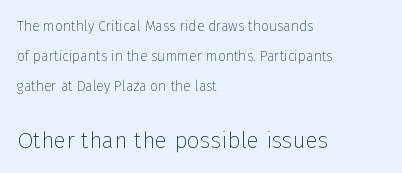
{"italic": "no", "bold": "no", "underline": "no", "align": "left", "line_spacing": "loose", "line_spacing_ratio": 2.16, "letter_spacing": "normal", "letter_spacing_em": 0.0, "larger_block": "second", "size_ratio": 1.64, "glyph_px": 23}
